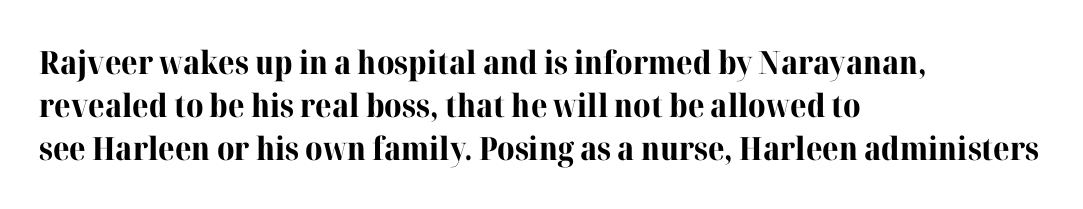
These lines sit exactly where default settings would place them. Does the copy run flush right? No — it runs flush left. Yep, those are serifs on the letters. You'd pick this weight for a headline — it's a proper bold.
